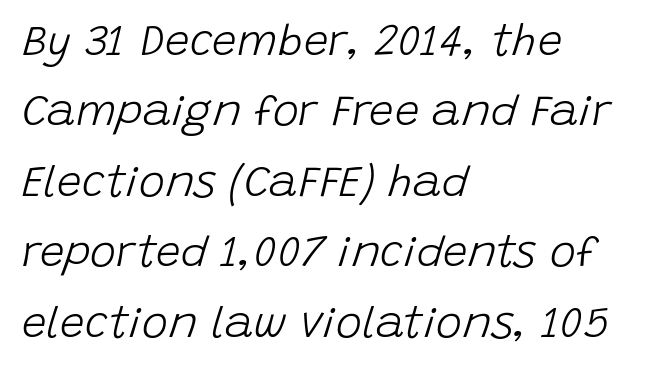
The specimen reads as italic at a glance. Compared with a centered layout, this one pins lines to the left instead. The passage shown stacks its lines at a standard gap. The letterforms sit at book weight or below.
